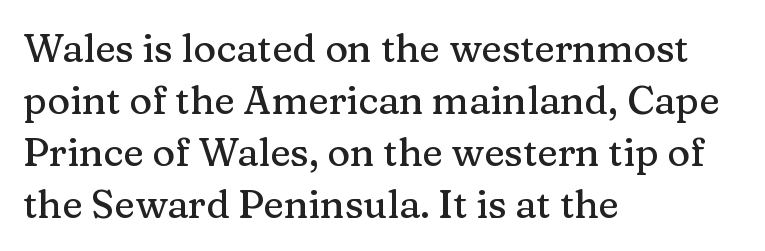
The image shows 39 px serif type, upright; set left-aligned, normal line spacing (1.33x), normal letter spacing, not underlined; medium stroke contrast and a medium x-height.
